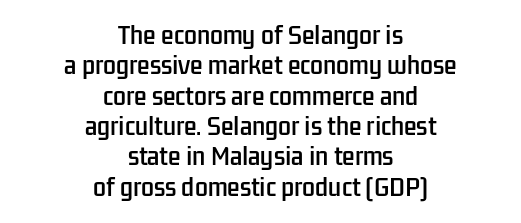
{"italic": "no", "underline": "no", "align": "center", "line_spacing": "normal", "line_spacing_ratio": 1.32, "letter_spacing": "normal", "letter_spacing_em": 0.0, "glyph_px": 23}
